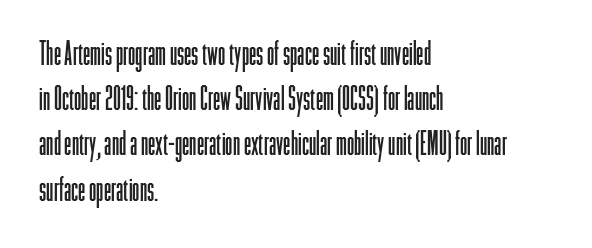
The image shows 33 px light, condensed sans-serif type, upright; set left-aligned, normal line spacing (1.37x), normal letter spacing, not underlined; low stroke contrast and a medium x-height.
